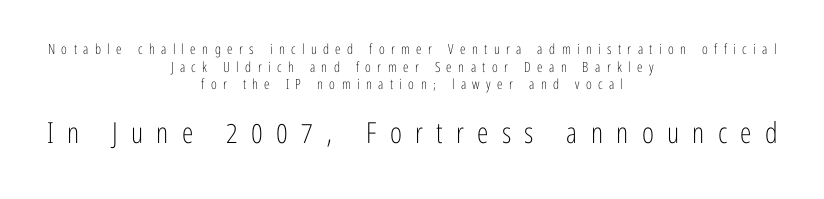
The image shows 29 px light, condensed sans-serif type, upright; set centered, normal line spacing (1.26x), unusually wide letter spacing (+0.46 em), not underlined; the second (bottom) block is 2.07x larger; low stroke contrast and a medium x-height.
